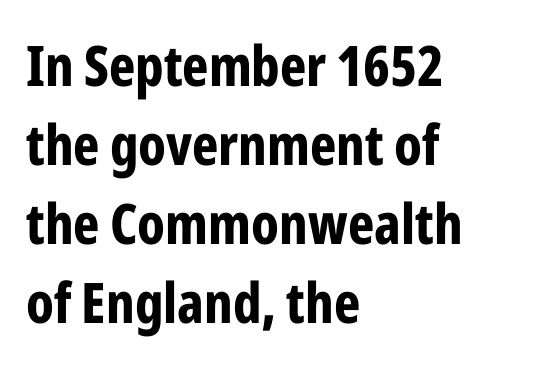
The image shows 56 px bold, condensed sans-serif type, upright; set left-aligned, normal line spacing (1.41x), normal letter spacing, not underlined; low stroke contrast and a medium x-height.
